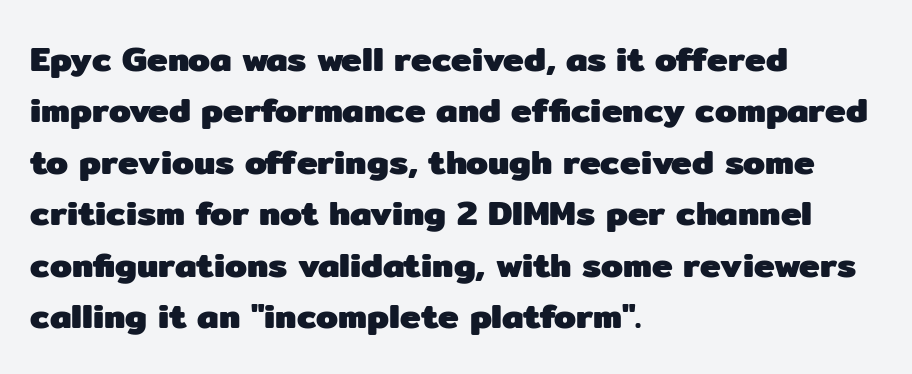
The image shows 35 px heavy sans-serif type, upright; set left-aligned, normal line spacing (1.47x), normal letter spacing, not underlined; low stroke contrast and a medium x-height.
